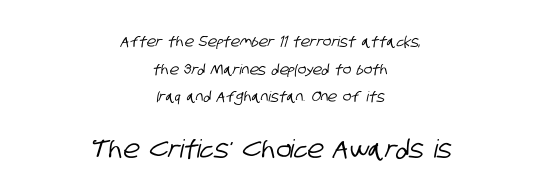
Caption: standard tracking, unaltered. Words float on clear page, feet unadorned. The paragraph has two soft edges and a firm central axis. The following chunk of copy outweighs the initial chunk in type size.
